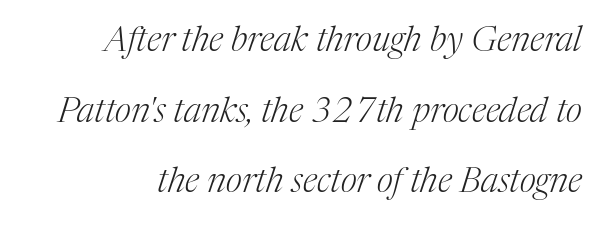
Is this a fixed-width face? No — the glyphs have proportional, varying widths. Does the lettering tilt? It does — this is italic. The foot of each line stays bare and open. Leading: increased. Unbolded letterforms with no extra heft. Compared with typical body copy, the letter spacing here is the same.
